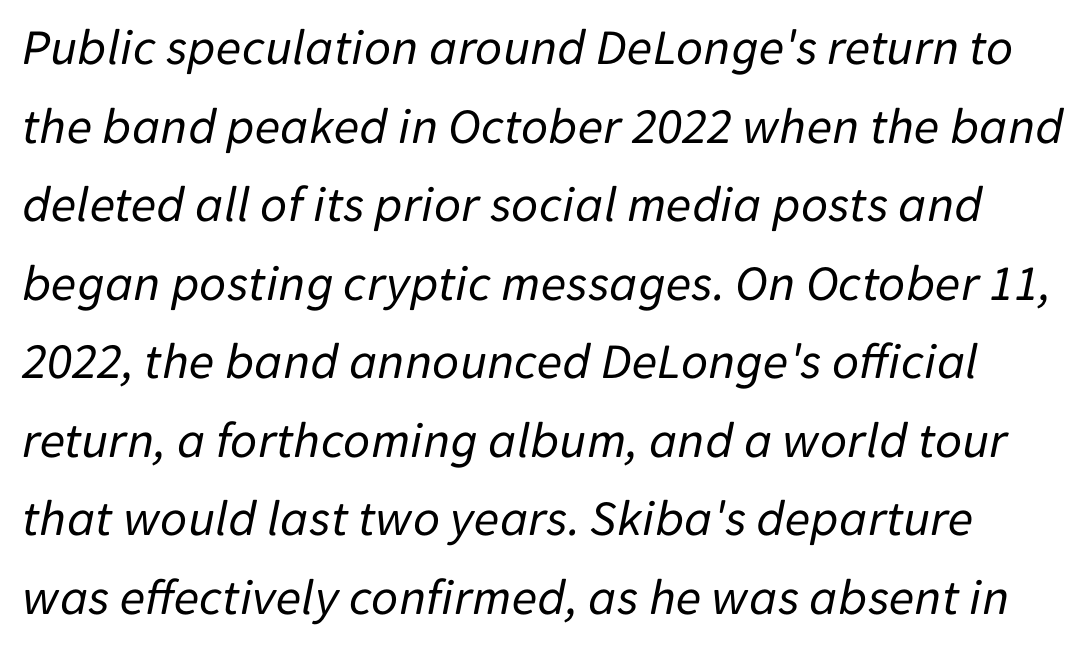
This rendering features lettering with no underline. Note the varied advance widths — an 'i' is clearly narrower than an 'm'. Think standard paragraph weight, or any step lighter than that. Notice how descenders clear the ascenders below comfortably — that's standard leading.
